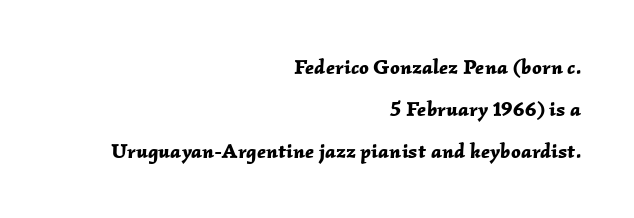
This is oblique type, the kind used for emphasis or titles. A clean baseline with only descenders dipping below it. Plenty of ink on the page — the face is bold. This sample is right-justified, so line beginnings fall wherever the words allow. The type is set solid horizontally, with unmodified tracking.
